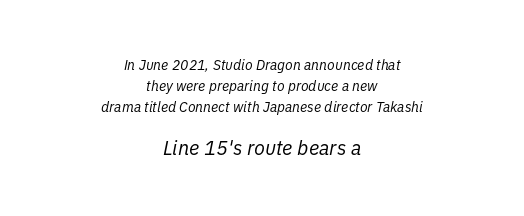
{"italic": "yes", "lean": "right", "slant_degrees": 11, "bold": "no", "underline": "no", "align": "center", "line_spacing": "normal", "line_spacing_ratio": 1.49, "letter_spacing": "normal", "letter_spacing_em": 0.0, "larger_block": "second", "size_ratio": 1.43, "glyph_px": 20}
